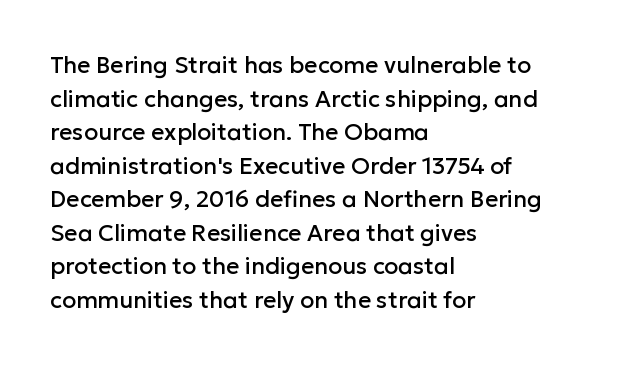
Notice how the passage keeps a crisp vertical edge on the left only. Ascenders rise straight up at ninety degrees. The passage shown is not underscored anywhere. Tracking value appears to be zero — textbook default spacing.
